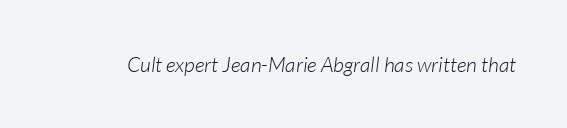
{"italic": "yes", "lean": "right", "slant_degrees": 7, "bold": "no", "underline": "no", "letter_spacing": "normal", "letter_spacing_em": 0.0, "glyph_px": 21}
